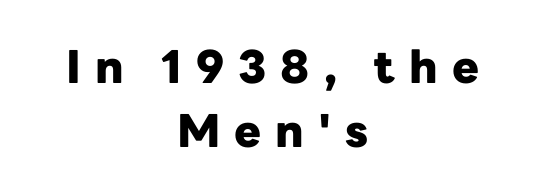
The image shows 45 px heavy sans-serif type, upright; set centered, normal line spacing (1.43x), unusually wide letter spacing (+0.31 em), not underlined; low stroke contrast and a medium x-height.
